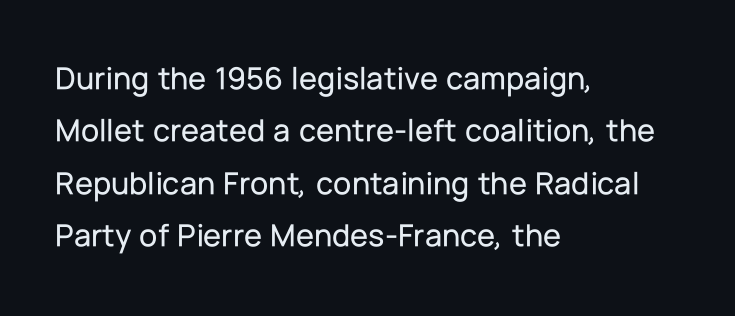
The rows are spaced the way most documents space them. These lines are rendered in a variable-pitch font. The paragraph has a hard left edge and a soft right edge. I'd call this a sans setting — the letters go barefoot. Students, note that the glyphs here touch the page at normal intervals.
